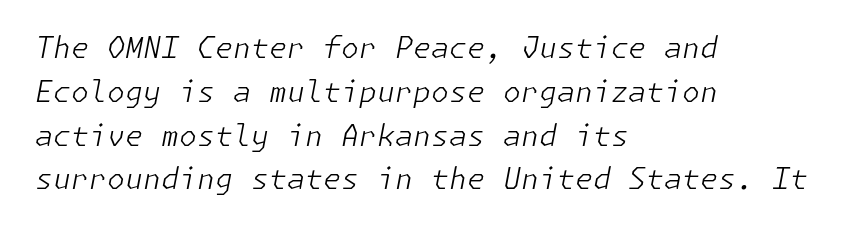
The image shows 29 px light type, italic (leaning right); set left-aligned, normal line spacing (1.51x), normal letter spacing, not underlined; low stroke contrast and a medium x-height.
